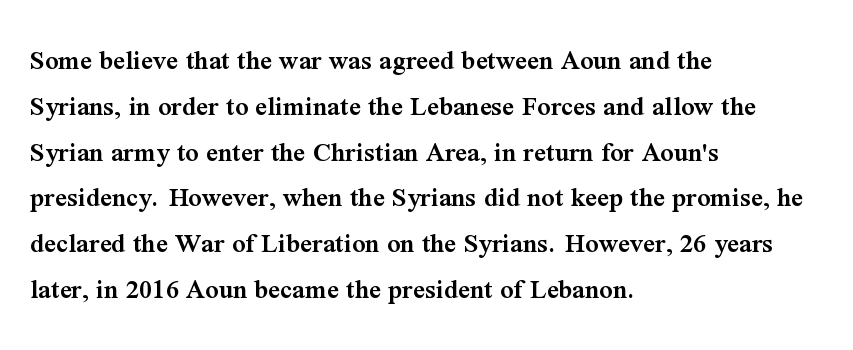
Check under the words: just untouched page. Vertically, the passage feels balanced, rows spaced as you'd expect. The ragged edge is on the right, which tells us the setting is flush left. The rendering uses natural spacing where letterforms have individual widths.
